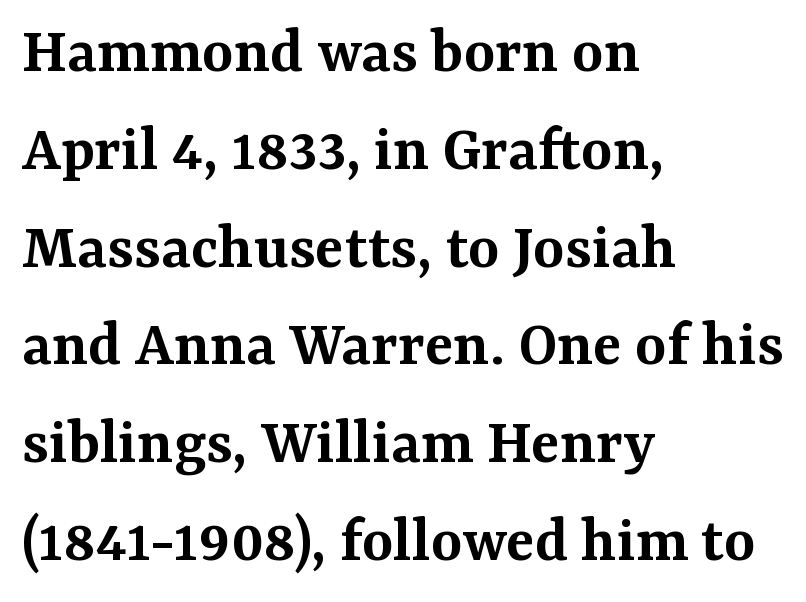
{"serif": "yes", "italic": "no", "bold": "semi", "weight": "semibold", "width": "normal", "stroke_contrast": "medium", "x_height": "medium", "monospaced": "no", "underline": "no", "align": "left", "line_spacing": "normal", "line_spacing_ratio": 1.46, "letter_spacing": "normal", "letter_spacing_em": 0.0, "glyph_px": 67}
